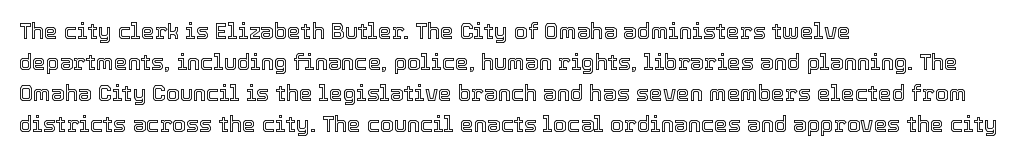
No italicization has been applied; the sample stays upright. The text block is weighted toward the left margin, trailing off unevenly rightward. Each row of text sits above clean, open space. Leading matches the norm, producing a regular column. Nobody touched the tracking dial on this one.
